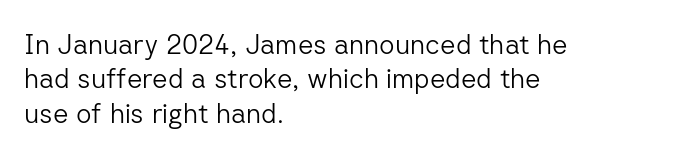
The letterforms sit at book weight or below. Honestly, the letter spacing is just normal — you wouldn't notice it. The type sits square on the baseline with zero lean. Unmarked baselines from the first word to the last. The text block is weighted toward the left margin, trailing off unevenly rightward. The designer left line spacing at the default.
